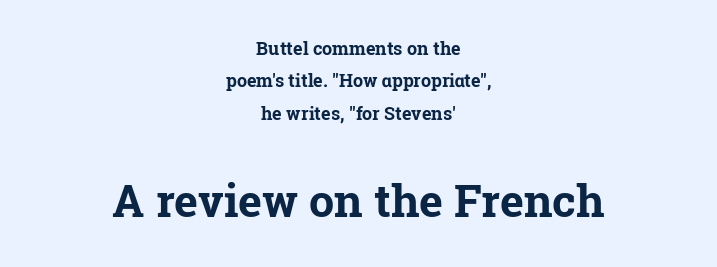
{"serif": "yes", "italic": "no", "bold": "yes", "weight": "bold", "width": "normal", "stroke_contrast": "low", "x_height": "medium", "monospaced": "no", "underline": "no", "align": "center", "line_spacing_ratio": 1.8, "letter_spacing": "normal", "letter_spacing_em": 0.0, "larger_block": "second", "size_ratio": 2.5, "glyph_px": 45}
